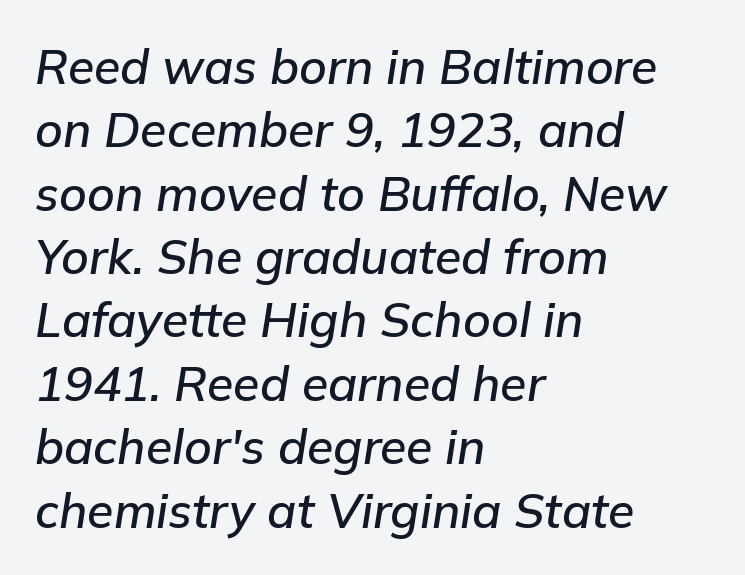
{"italic": "yes", "lean": "right", "slant_degrees": 9, "width": "normal", "stroke_contrast": "low", "x_height": "medium", "monospaced": "no", "underline": "no", "align": "left", "line_spacing": "normal", "line_spacing_ratio": 1.32, "letter_spacing": "normal", "letter_spacing_em": 0.0, "glyph_px": 48}
